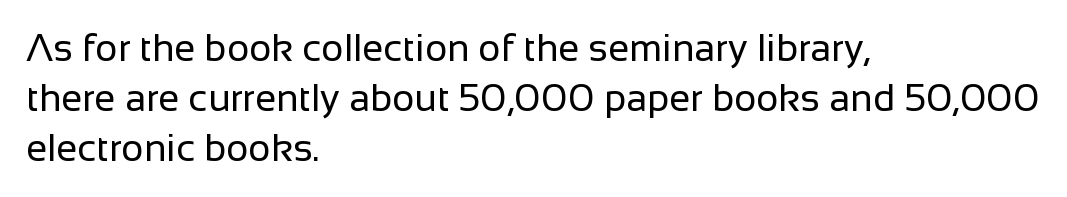
The image shows 38 px regular-weight sans-serif type, upright; set left-aligned, normal line spacing (1.32x), normal letter spacing, not underlined; low stroke contrast and a medium x-height.
